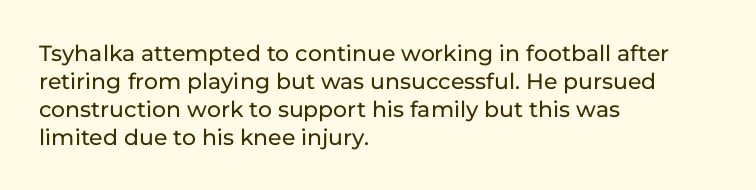
In terms of leading, this rendering sits right in the middle. Do the letters lean? They stand straight. These lines stack with their left ends in a neat column. The zone under the glyphs is completely vacant. The letters sit at their default tracking, neither squeezed nor spread.
